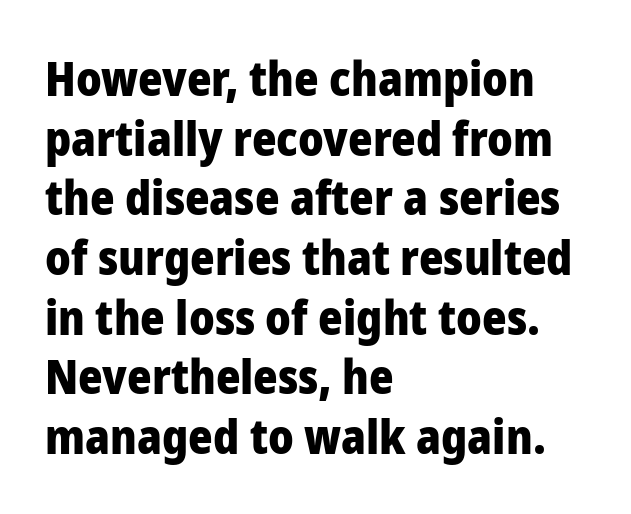
Thick stems and heavy bowls — unmistakably bold. Each letter keeps its own natural width here, so spacing adapts to shape. Successive baselines arrive at the customary interval. Type without underlining. Rendered with straight, roman letterforms. Is this a sans? Yes — the strokes have no serifs.
